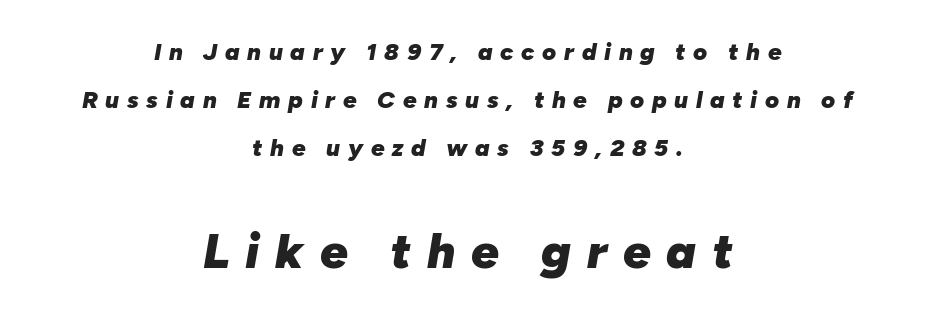
The image shows 49 px heavy type, italic (leaning right); set centered, loose line spacing (2.01x), unusually wide letter spacing (+0.32 em), not underlined; the second (bottom) block is 2.04x larger; low stroke contrast and a medium x-height.
